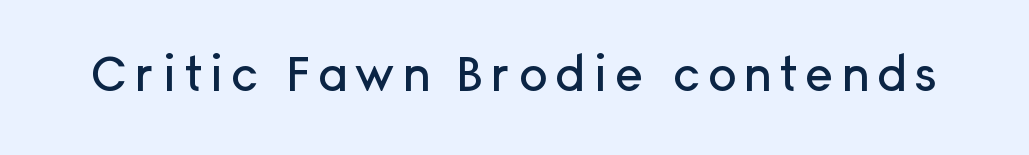
The image shows 48 px sans-serif type, upright; set not underlined; low stroke contrast and a medium x-height.
